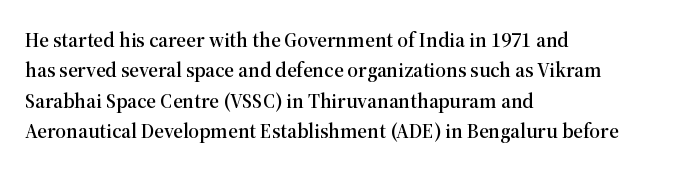
The image shows 21 px text type, upright; set left-aligned, normal line spacing (1.45x), normal letter spacing, not underlined.
